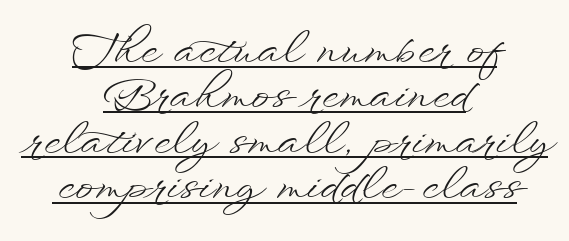
The image shows 44 px light, wide type; set centered, tight line spacing (1.03x), normal letter spacing, underlined; low stroke contrast and a small x-height.
